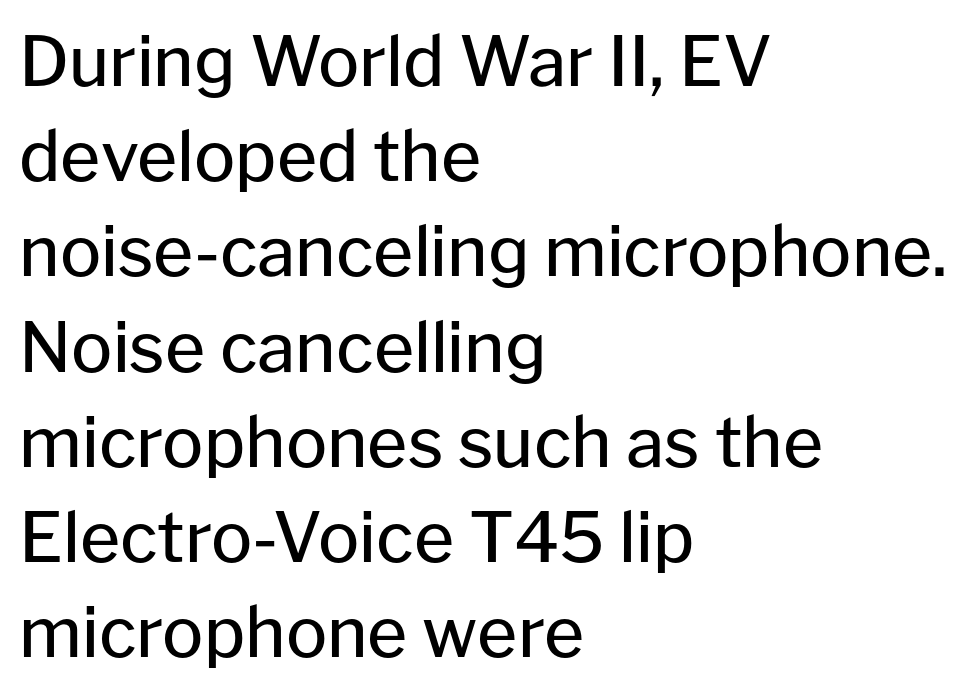
The image shows 69 px regular-weight sans-serif type, upright; set left-aligned, normal line spacing (1.38x), normal letter spacing, not underlined; low stroke contrast and a medium x-height.
